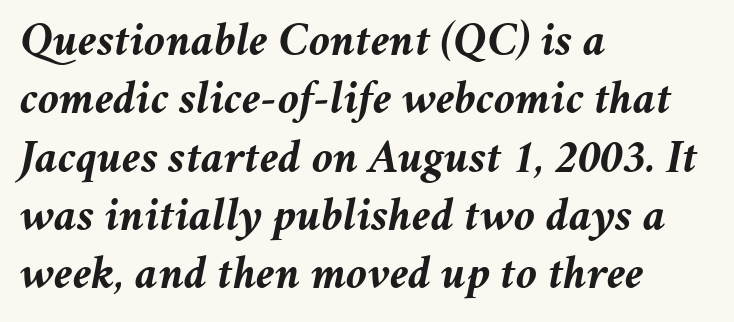
Each word holds together tightly as a unit, with standard inter-letter gaps. Do the characters align in a grid? No, the font is proportional. Anything drawn beneath the words? Only blank space. Plenty of ink on the page — the face is bold. The passage shown leans; its letterforms are oblique.
